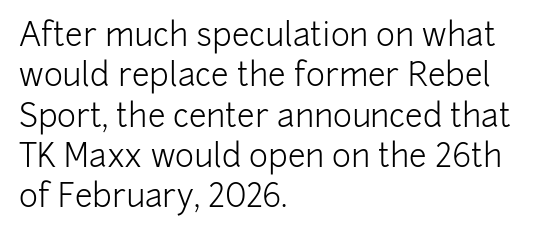
Q: Is the text bold? A: No.
Q: Is the text italic (slanted)? A: No, it is upright.
Q: Is the typeface a serif or a sans-serif typeface? A: Sans-serif.
Q: Is the text underlined? A: No.
Q: How is the paragraph aligned? A: Left-aligned.
Q: Is the spacing between letters normal or unusually wide? A: Normal.
Q: Is the spacing between lines tight, normal or loose? A: Normal.
Q: Width (condensed, normal, or wide)? A: Normal.
Q: Stroke contrast? A: Low.
Q: x-height? A: Medium.
Q: Monospaced? A: No.
